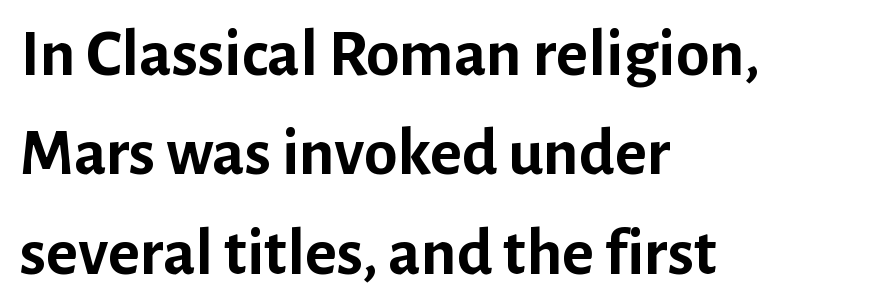
The image shows 68 px semibold sans-serif type, upright; set left-aligned, normal line spacing (1.46x), normal letter spacing, not underlined; low stroke contrast and a medium x-height.
